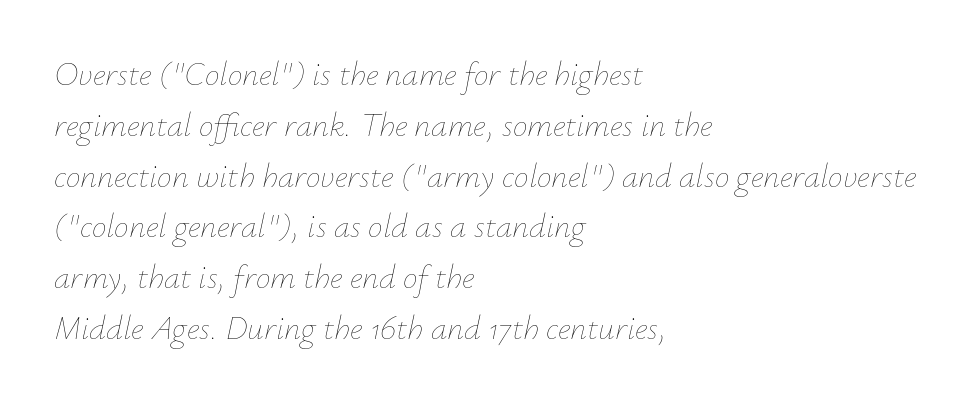
The type is set solid horizontally, with unmodified tracking. Slanted lettering throughout. This sample is left-justified, so line endings fall wherever the words run out. Character widths vary here, with narrow letters taking less room than wide ones. Quick note: interline space is typical.
